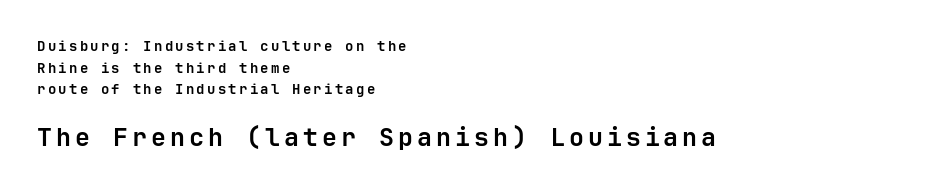
{"italic": "no", "bold": "yes", "underline": "no", "align": "left", "line_spacing": "normal", "line_spacing_ratio": 1.55, "larger_block": "second", "size_ratio": 1.79, "glyph_px": 25}
